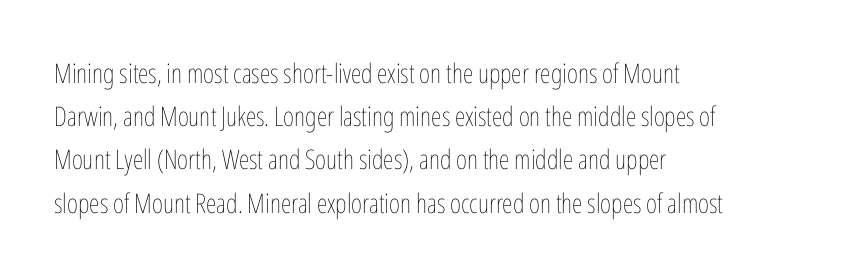
Posture: straight, roman, zero tilt. Notice how descenders clear the ascenders below comfortably — that's standard leading. Visually the block forms a straight wall on the left and a jagged coastline on the right. Descenders hang freely into open space. The type is set solid horizontally, with unmodified tracking. Heft: none added — not bold.
